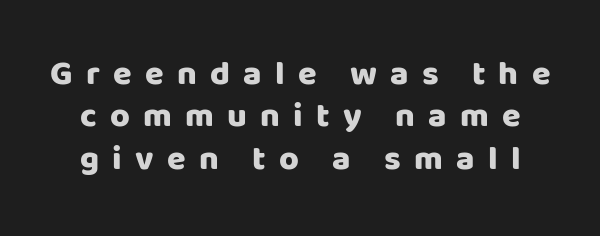
Q: Is the text bold? A: Yes.
Q: Is the text italic (slanted)? A: No, it is upright.
Q: Is the typeface a serif or a sans-serif typeface? A: Sans-serif.
Q: Is the text underlined? A: No.
Q: Is the spacing between letters normal or unusually wide? A: Unusually wide.
Q: Is the spacing between lines tight, normal or loose? A: Normal.
Q: Width (condensed, normal, or wide)? A: Normal.
Q: Stroke contrast? A: Low.
Q: x-height? A: Large.
Q: Monospaced? A: No.
